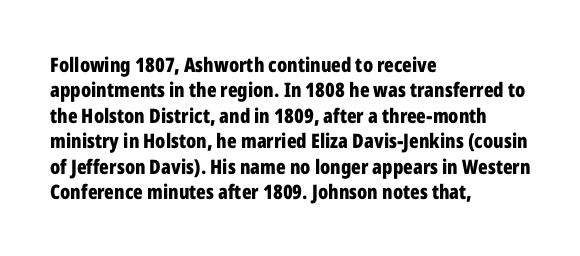
Characters follow at the spacing the type designer built in. What's the leading like? Ordinary, nothing unusual. Horizontal alignment here is leftward, the default for most running prose. The words here are not underlined. The typesetting leans heavy: a genuine bold.
